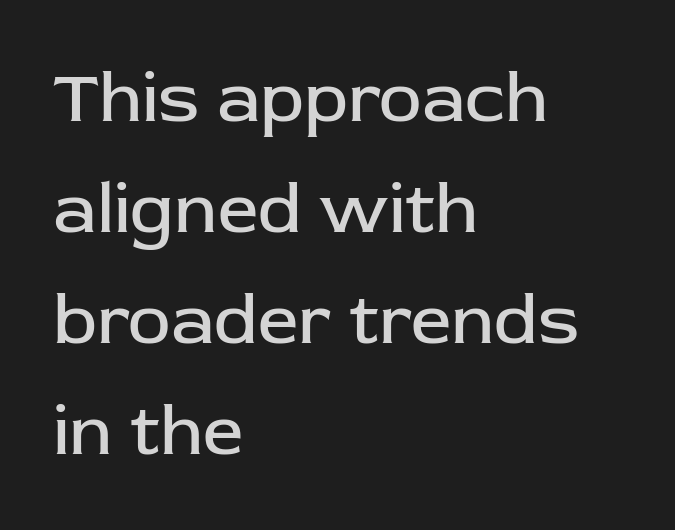
Counters stay open thanks to moderate or lighter strokes. Do the characters align in a grid? No, the font is proportional. Visually the block forms a straight wall on the left and a jagged coastline on the right. Does the type have serifs? No, each stem ends abruptly. Inter-character spacing is left at the font's built-in metrics. Nobody drew a line under any word here.
